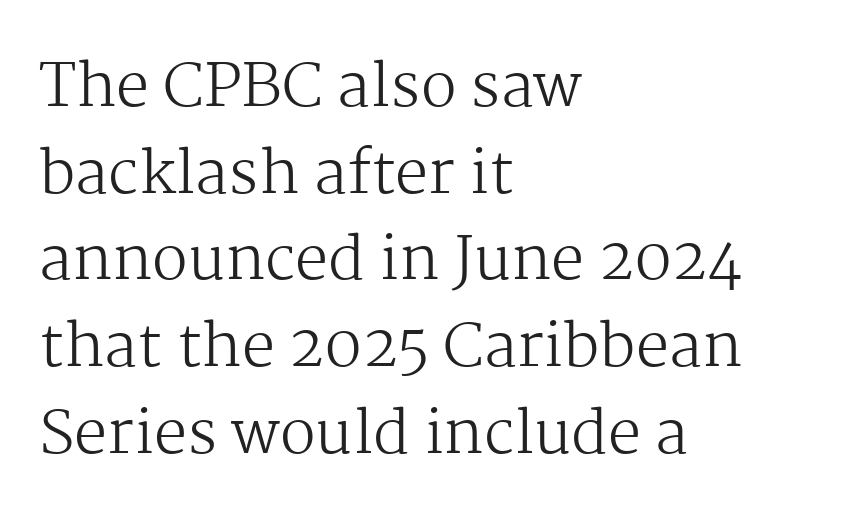
The passage shown is not underscored anywhere. Spacing verdict: proportional, widths tailored to each character. The letters look calm and open, with moderate or lighter stems. If you measured baseline to baseline, you'd find a middling distance. The ragged edge is on the right, which tells us the setting is flush left.
